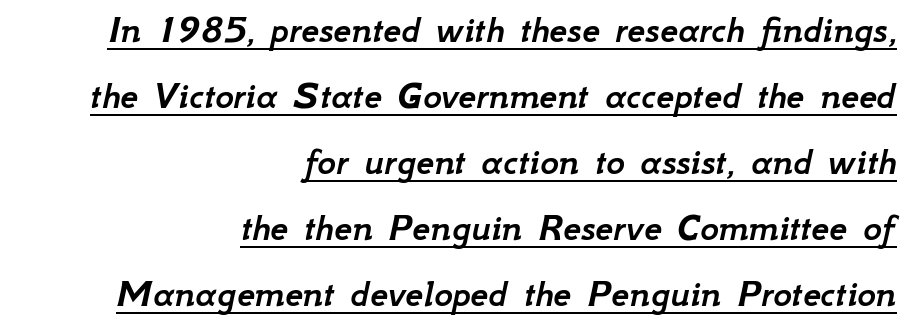
The image shows 40 px text type, italic (leaning right); set right-aligned, normal line spacing (1.65x), normal letter spacing, underlined; low stroke contrast and a small x-height.
